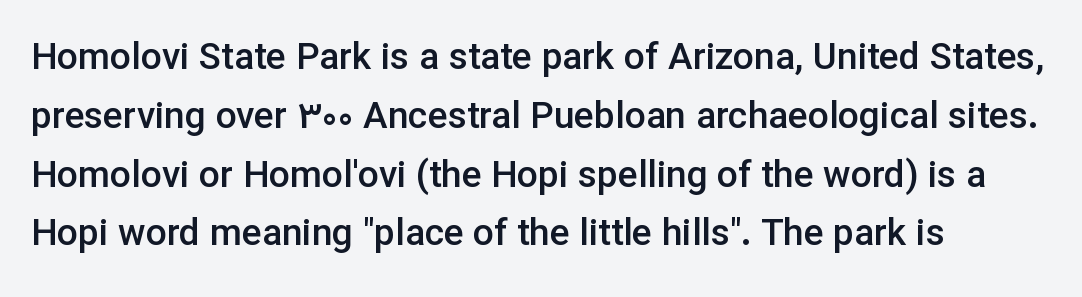
Q: Is the text bold? A: Semi-bold.
Q: Is the text italic (slanted)? A: No, it is upright.
Q: Is the typeface a serif or a sans-serif typeface? A: Sans-serif.
Q: Is the text underlined? A: No.
Q: How is the paragraph aligned? A: Left-aligned.
Q: Is the spacing between letters normal or unusually wide? A: Normal.
Q: Is the spacing between lines tight, normal or loose? A: Normal.
Q: Width (condensed, normal, or wide)? A: Normal.
Q: Stroke contrast? A: Low.
Q: x-height? A: Medium.
Q: Monospaced? A: No.
